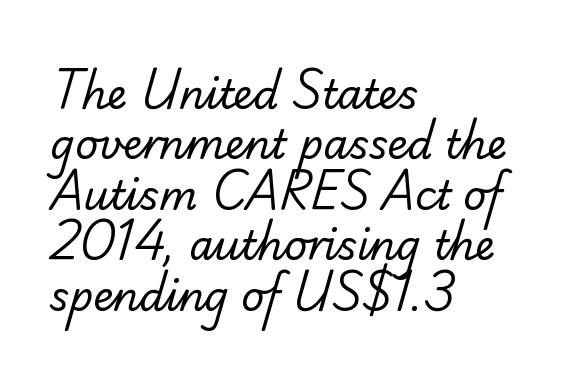
Stem width sits at or under what a default text font uses. The face used here is proportionally spaced, like ordinary book or web type. The letters carry no serifs — their stems end cleanly without finishing strokes. The face used here is rendered with its standard letterfit. These lines sit exactly where default settings would place them.
